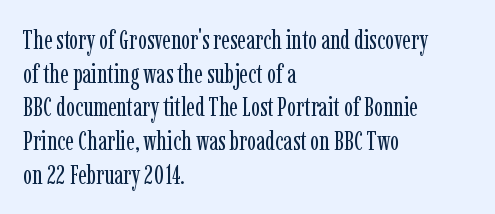
Q: Is the text bold? A: No.
Q: Is the text italic (slanted)? A: No, it is upright.
Q: Is the text underlined? A: No.
Q: How is the paragraph aligned? A: Left-aligned.
Q: Is the spacing between letters normal or unusually wide? A: Normal.
Q: Is the spacing between lines tight, normal or loose? A: Normal.
